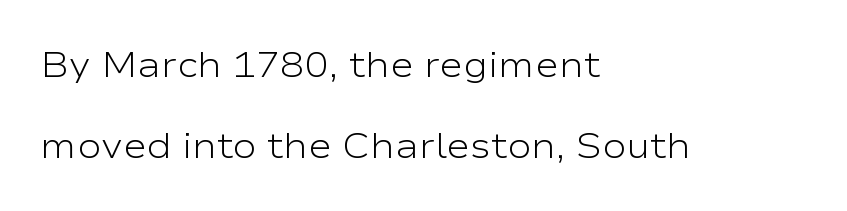
The image shows 36 px light, wide sans-serif type, upright; set left-aligned, loose line spacing (2.24x), normal letter spacing, not underlined; low stroke contrast and a medium x-height.
